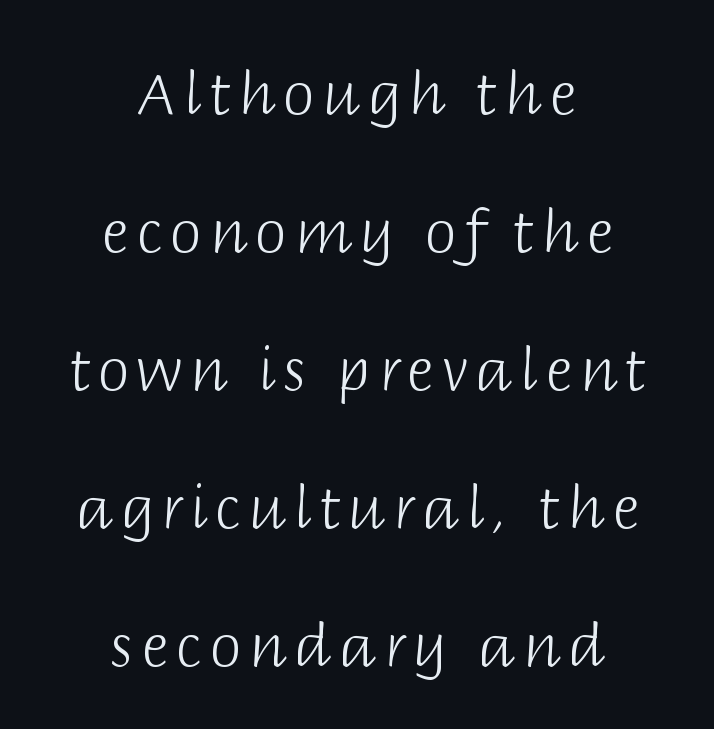
The image shows 58 px light sans-serif type, upright; set centered, loose line spacing (2.38x), not underlined; low stroke contrast and a large x-height.
